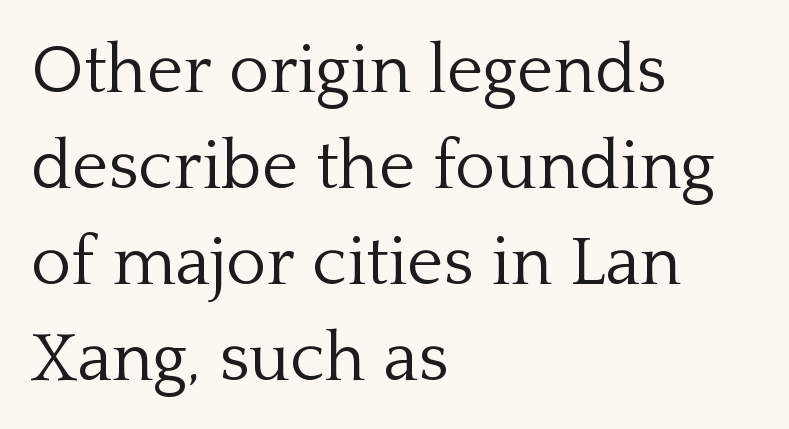
Q: Is the text bold? A: No.
Q: Is the text italic (slanted)? A: No, it is upright.
Q: Is the typeface a serif or a sans-serif typeface? A: Serif.
Q: Is the text underlined? A: No.
Q: How is the paragraph aligned? A: Left-aligned.
Q: Is the spacing between letters normal or unusually wide? A: Normal.
Q: Is the spacing between lines tight, normal or loose? A: Normal.
Q: Width (condensed, normal, or wide)? A: Normal.
Q: Stroke contrast? A: Low.
Q: x-height? A: Medium.
Q: Monospaced? A: No.
